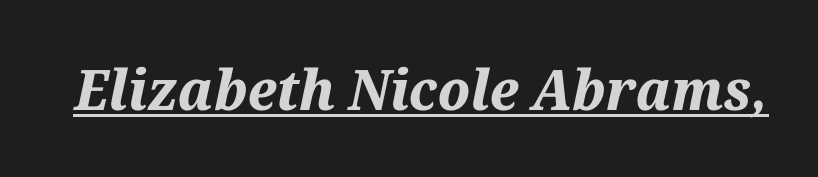
Slant detected: the letters are inclined. Thick stems and heavy bowls — unmistakably bold. Varying glyph widths throughout — classic text-font behaviour. Decoration check: the copy is underlined. Caption: standard tracking, unaltered.
